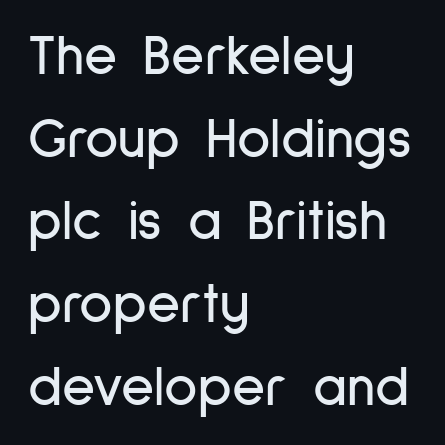
{"serif": "no", "italic": "no", "width": "condensed", "stroke_contrast": "low", "x_height": "medium", "monospaced": "no", "underline": "no", "align": "left", "line_spacing": "normal", "line_spacing_ratio": 1.45, "letter_spacing": "normal", "letter_spacing_em": 0.0, "glyph_px": 57}
